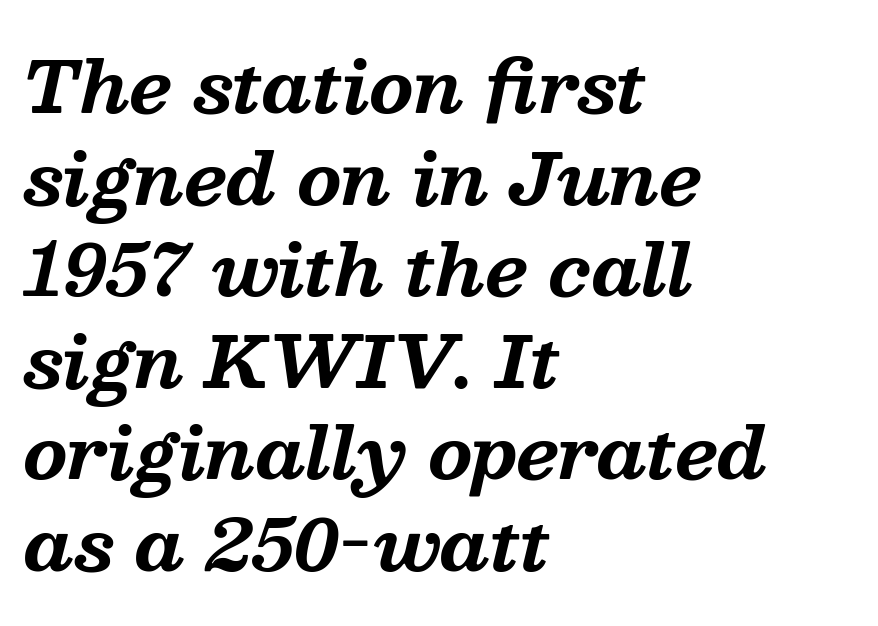
The image shows 71 px bold serif type, italic (leaning right); set left-aligned, normal line spacing (1.29x), normal letter spacing, not underlined; medium stroke contrast and a medium x-height.
